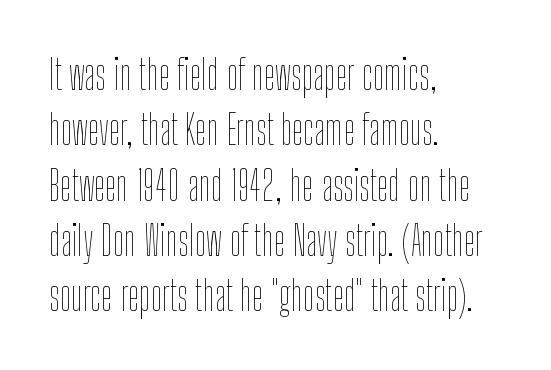
The type sits square on the baseline with zero lean. The ragged edge is on the right, which tells us the setting is flush left. Underlining? Definitely not there. You could call the tracking neutral — neither tight nor loose. Stem width sits at or under what a default text font uses. This block has exactly the height ordinary leading produces.
